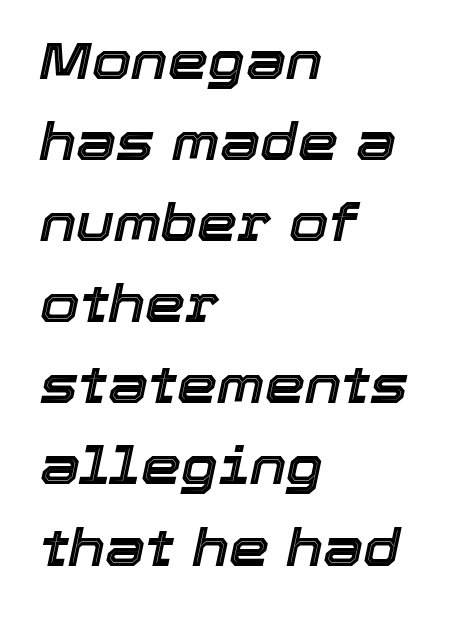
Q: Is the text italic (slanted)? A: Yes, it leans right by about 12 degrees.
Q: Is the text underlined? A: No.
Q: How is the paragraph aligned? A: Left-aligned.
Q: Is the spacing between letters normal or unusually wide? A: Normal.
Q: Is the spacing between lines tight, normal or loose? A: Normal.
Q: Width (condensed, normal, or wide)? A: Normal.
Q: x-height? A: Medium.
Q: Monospaced? A: No.
